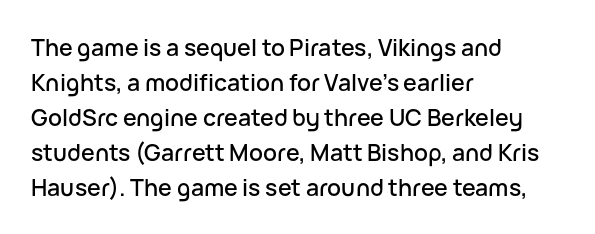
{"italic": "no", "underline": "no", "align": "left", "line_spacing": "normal", "line_spacing_ratio": 1.52, "letter_spacing": "normal", "letter_spacing_em": 0.0, "glyph_px": 23}
